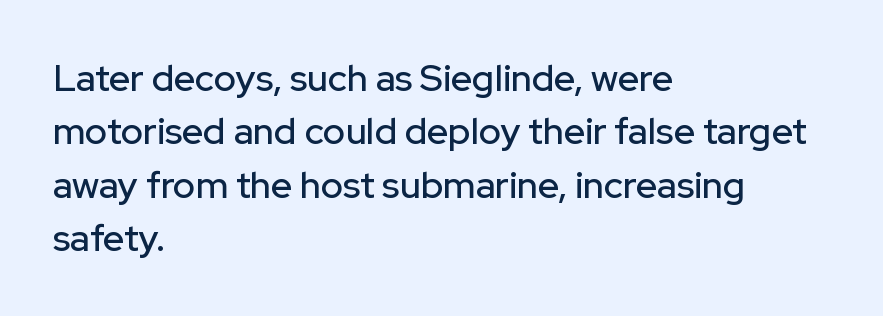
The image shows 37 px sans-serif type, upright; set left-aligned, normal line spacing (1.44x), normal letter spacing, not underlined; low stroke contrast and a medium x-height.
